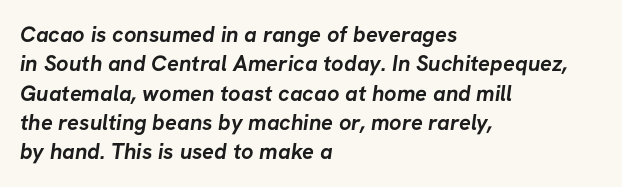
{"bold": "yes", "underline": "no", "align": "left", "line_spacing": "normal", "line_spacing_ratio": 1.33, "letter_spacing": "normal", "letter_spacing_em": 0.0, "glyph_px": 22}
